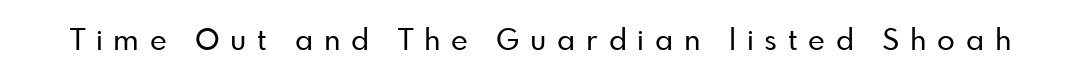
The image shows 29 px sans-serif type, upright; set unusually wide letter spacing (+0.37 em), not underlined; low stroke contrast and a small x-height.
